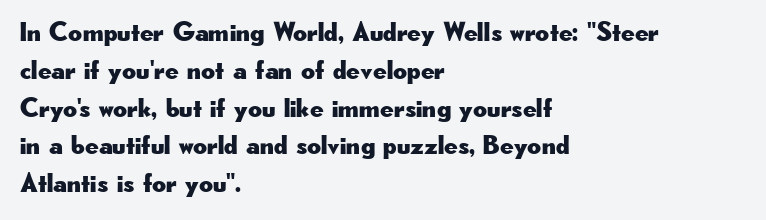
The image shows 27 px text type, upright; set left-aligned, normal line spacing (1.4x), normal letter spacing, not underlined.
